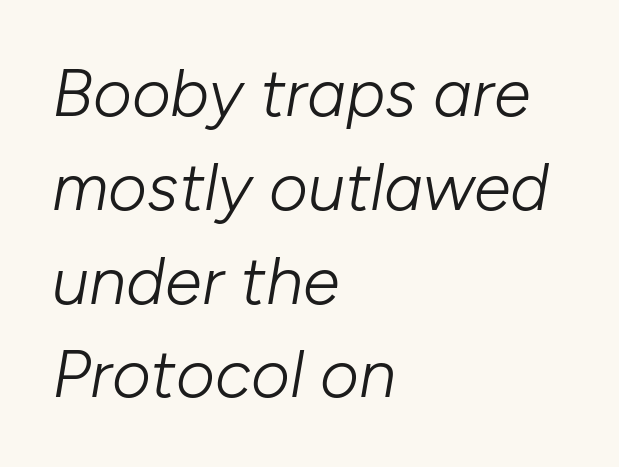
The image shows 67 px light type, italic (leaning right); set left-aligned, normal line spacing (1.4x), normal letter spacing, not underlined; low stroke contrast and a medium x-height.
